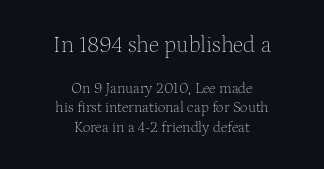
A student would notice the top passage is typeset larger than what follows. Weight: not bold — regular or lighter. Visually the block forms a symmetrical silhouette, jagged on both flanks. The vertical gap from one line to the next is medium.
